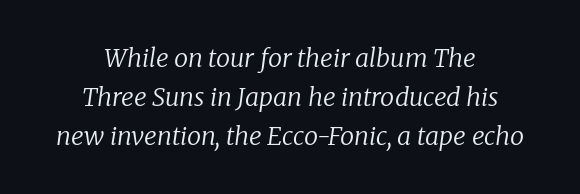
Stem width sits at or under what a default text font uses. The rendering keeps characters at their native spacing. Normally led — the rows are evenly, conventionally spaced. The words here are not underlined.
